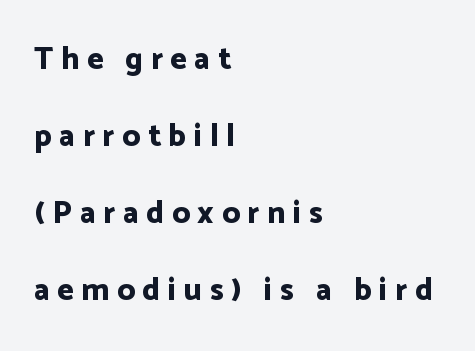
The image shows 31 px bold sans-serif type, upright; set left-aligned, loose line spacing (2.48x), unusually wide letter spacing (+0.25 em), not underlined; low stroke contrast and a medium x-height.
